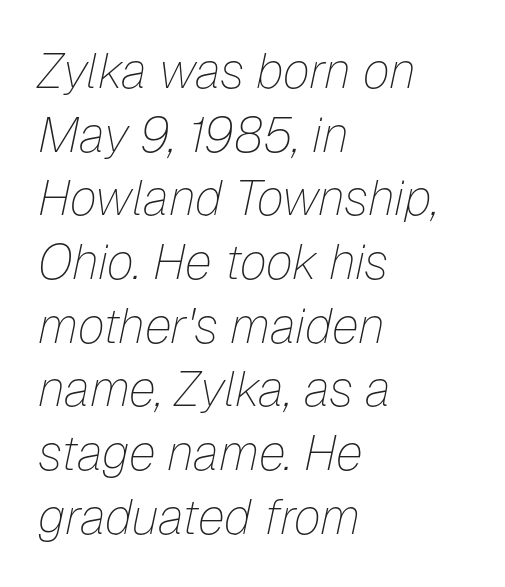
Q: Is the text bold? A: No.
Q: Is the text italic (slanted)? A: Yes, it leans right by about 12 degrees.
Q: Is the text underlined? A: No.
Q: How is the paragraph aligned? A: Left-aligned.
Q: Is the spacing between letters normal or unusually wide? A: Normal.
Q: Is the spacing between lines tight, normal or loose? A: Normal.
Q: Width (condensed, normal, or wide)? A: Normal.
Q: Stroke contrast? A: Low.
Q: x-height? A: Medium.
Q: Monospaced? A: No.
